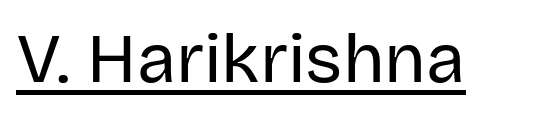
{"serif": "no", "italic": "no", "bold": "no", "weight": "regular", "width": "normal", "stroke_contrast": "low", "x_height": "large", "monospaced": "no", "underline": "yes", "letter_spacing": "normal", "letter_spacing_em": 0.0, "glyph_px": 70}
